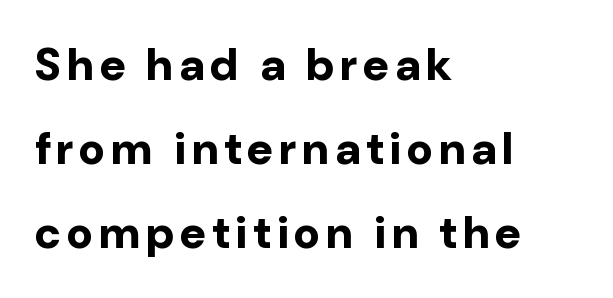
The image shows 45 px bold sans-serif type, upright; set left-aligned, line spacing 1.87x, not underlined; low stroke contrast and a medium x-height.
